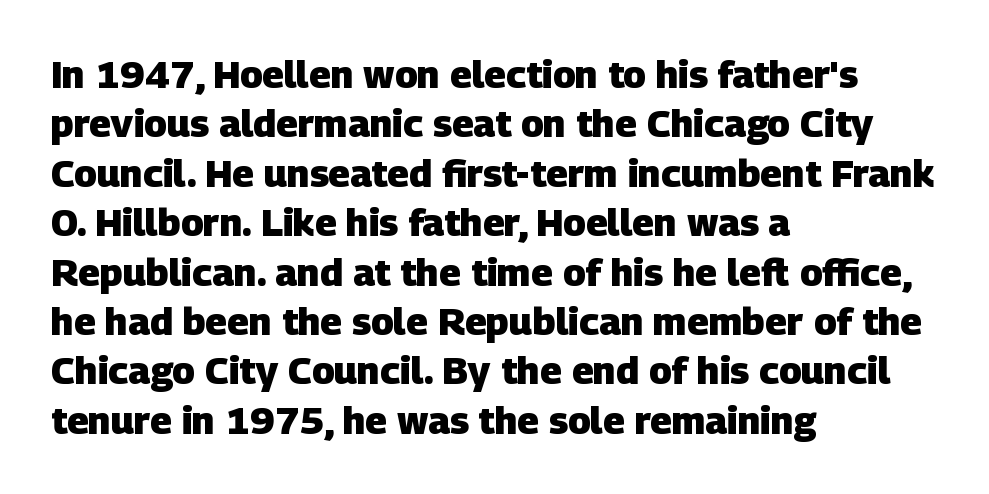
Notice how descenders clear the ascenders below comfortably — that's standard leading. Think of a printed novel: that variable character pitch is what you see here. Characters follow at the spacing the type designer built in. Left-aligned paragraph, ragged on the right. Rule under the text: the space is simply empty. The face used here is a sans, in the tradition of grotesques and geometrics.
